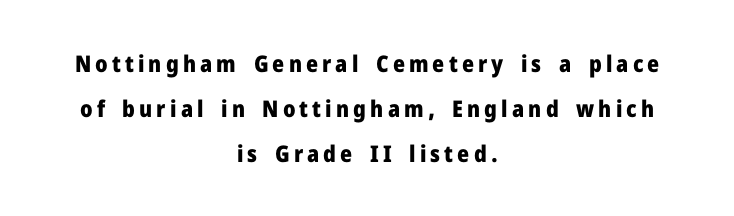
Q: Is the text bold? A: Yes.
Q: Is the text italic (slanted)? A: No, it is upright.
Q: Is the text underlined? A: No.
Q: How is the paragraph aligned? A: Centered.
Q: Is the spacing between lines tight, normal or loose? A: Loose.
